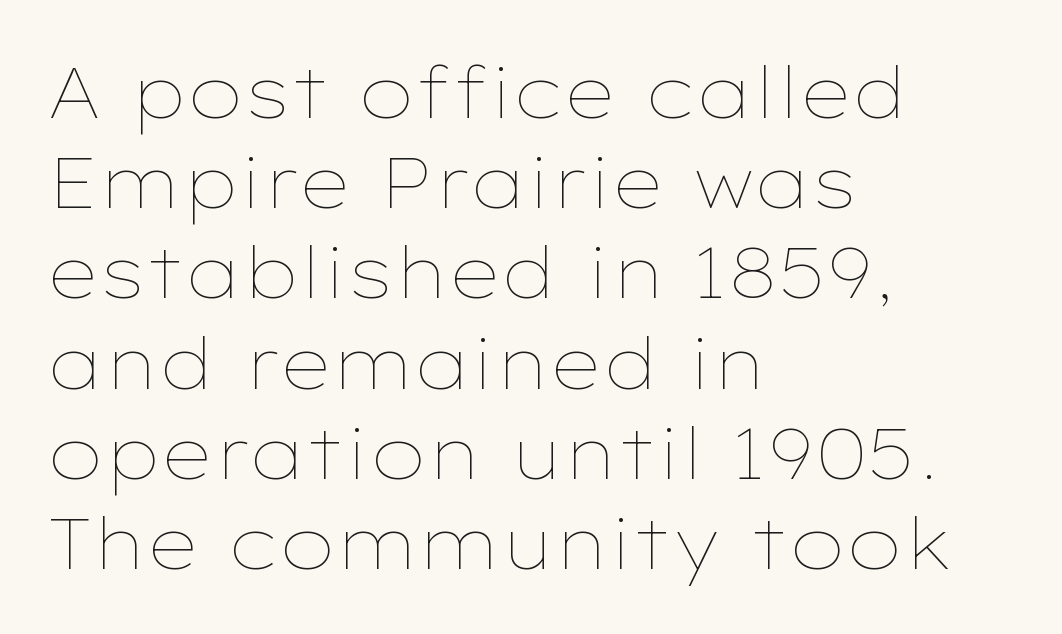
Q: Is the text bold? A: No.
Q: Is the text italic (slanted)? A: No, it is upright.
Q: Is the text underlined? A: No.
Q: How is the paragraph aligned? A: Left-aligned.
Q: Is the spacing between letters normal or unusually wide? A: Normal.
Q: Is the spacing between lines tight, normal or loose? A: Normal.
Q: Width (condensed, normal, or wide)? A: Wide.
Q: Stroke contrast? A: Low.
Q: x-height? A: Medium.
Q: Monospaced? A: No.
